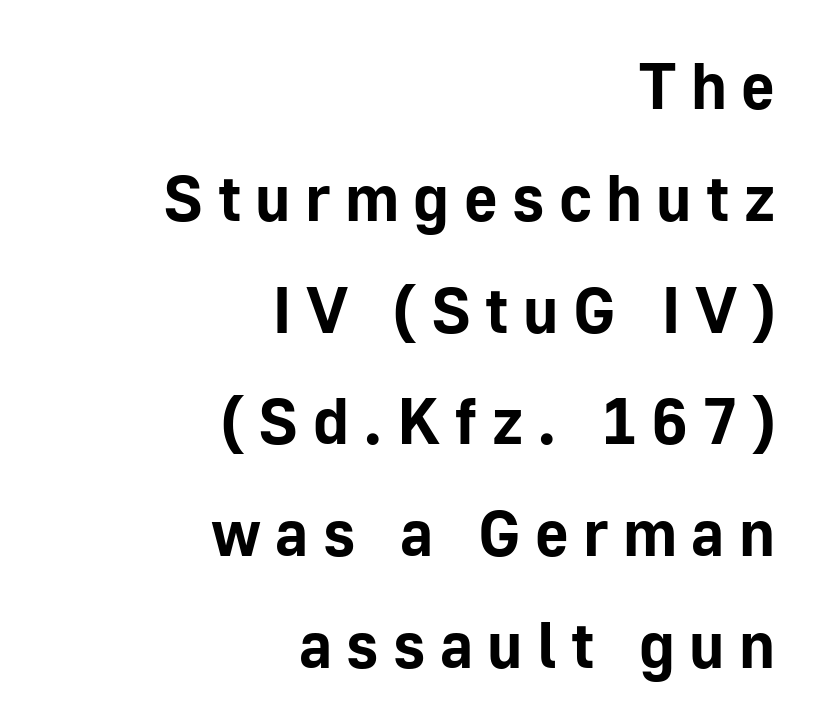
The image shows 65 px bold sans-serif type, upright; set right-aligned, line spacing 1.72x, unusually wide letter spacing (+0.22 em), not underlined; low stroke contrast and a medium x-height.
